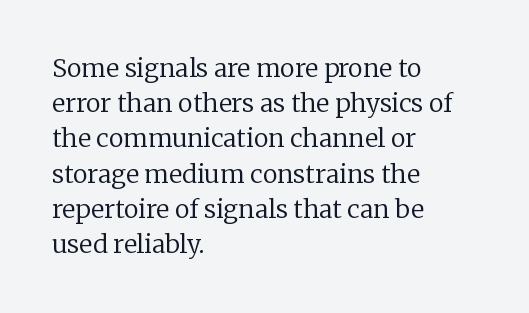
The image shows 25 px text type, upright; set left-aligned, normal line spacing (1.41x), normal letter spacing, not underlined.
